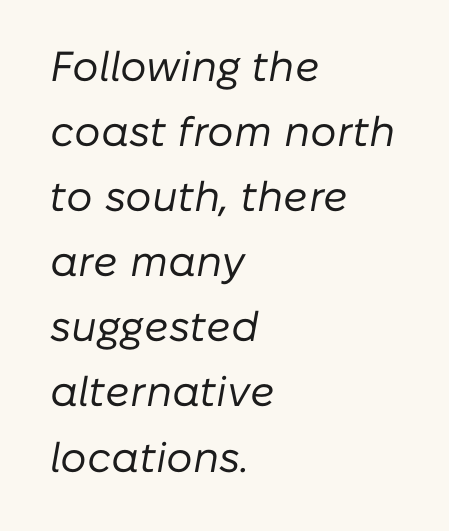
Q: Is the text bold? A: No.
Q: Is the text italic (slanted)? A: Yes, it leans right by about 10 degrees.
Q: Is the text underlined? A: No.
Q: How is the paragraph aligned? A: Left-aligned.
Q: Is the spacing between letters normal or unusually wide? A: Normal.
Q: Is the spacing between lines tight, normal or loose? A: Normal.
Q: Width (condensed, normal, or wide)? A: Normal.
Q: Stroke contrast? A: Low.
Q: x-height? A: Medium.
Q: Monospaced? A: No.
